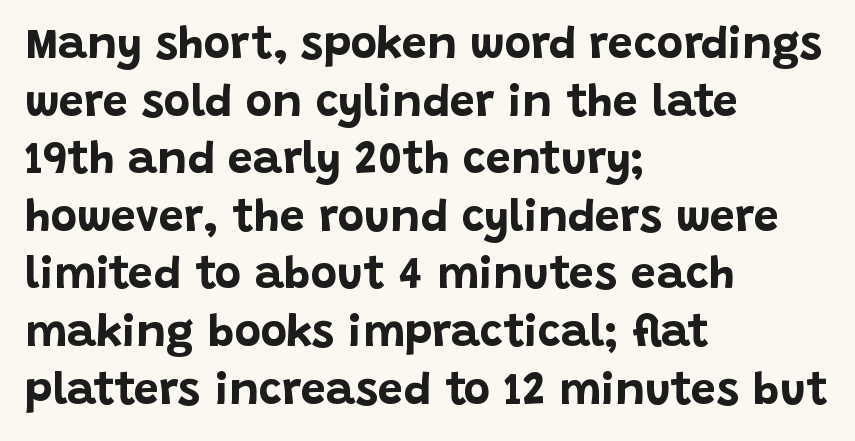
The image shows 45 px bold sans-serif type, upright; set left-aligned, normal line spacing (1.28x), normal letter spacing, not underlined; low stroke contrast and a large x-height.
